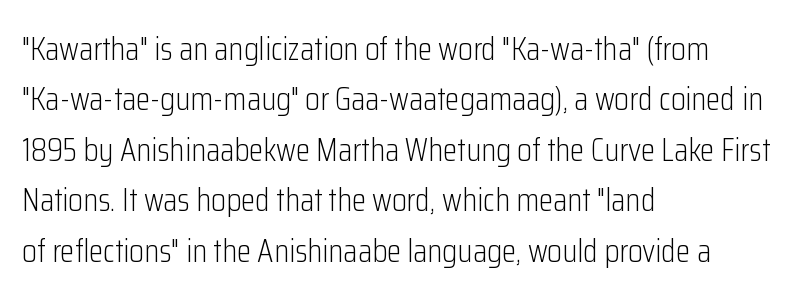
{"serif": "no", "italic": "no", "bold": "no", "weight": "light", "width": "condensed", "stroke_contrast": "low", "x_height": "medium", "monospaced": "no", "underline": "no", "align": "left", "line_spacing": "normal", "line_spacing_ratio": 1.53, "letter_spacing": "normal", "letter_spacing_em": 0.0, "glyph_px": 33}
